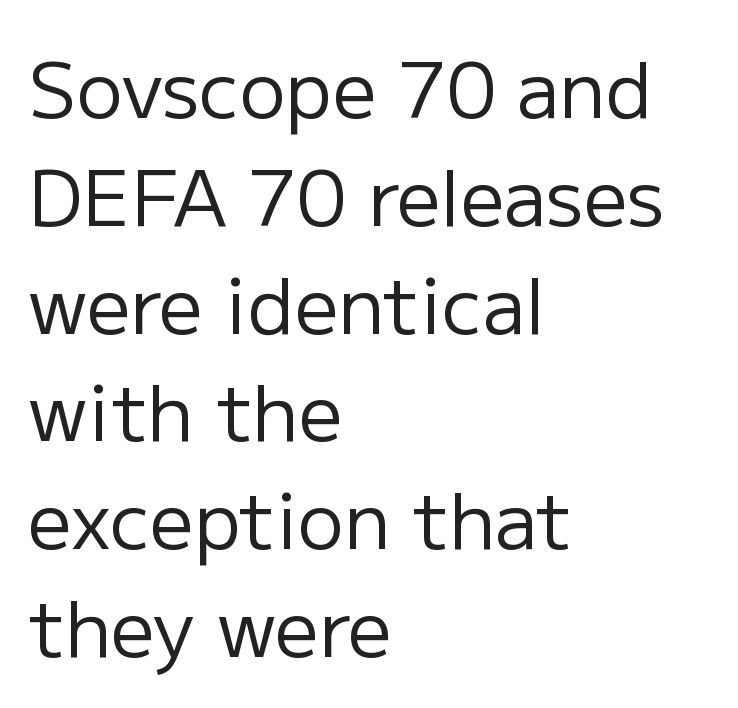
{"serif": "no", "italic": "no", "bold": "no", "weight": "regular", "width": "normal", "stroke_contrast": "low", "x_height": "medium", "monospaced": "no", "underline": "no", "align": "left", "line_spacing": "normal", "line_spacing_ratio": 1.4, "letter_spacing": "normal", "letter_spacing_em": 0.0, "glyph_px": 77}
